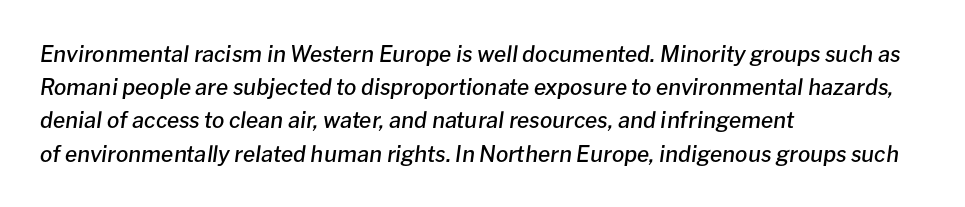
Q: Is the text bold? A: Semi-bold.
Q: Is the text italic (slanted)? A: Yes, it leans right by about 8 degrees.
Q: Is the text underlined? A: No.
Q: How is the paragraph aligned? A: Left-aligned.
Q: Is the spacing between letters normal or unusually wide? A: Normal.
Q: Is the spacing between lines tight, normal or loose? A: Normal.
